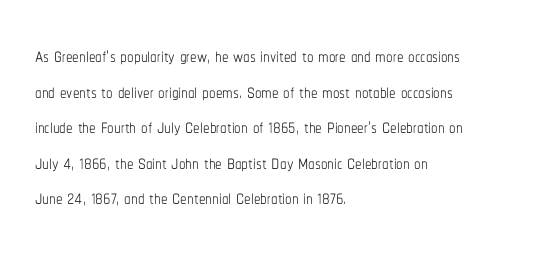
The line texture is even and compact thanks to regular tracking. Honestly, the row spacing looks completely unremarkable. Every row of glyphs begins at an identical x-position on the left. The letters stand straight up with perfectly vertical stems. Stroke thickness stays within the range of a standard reading face or lighter. Unmarked baselines from the first word to the last.
